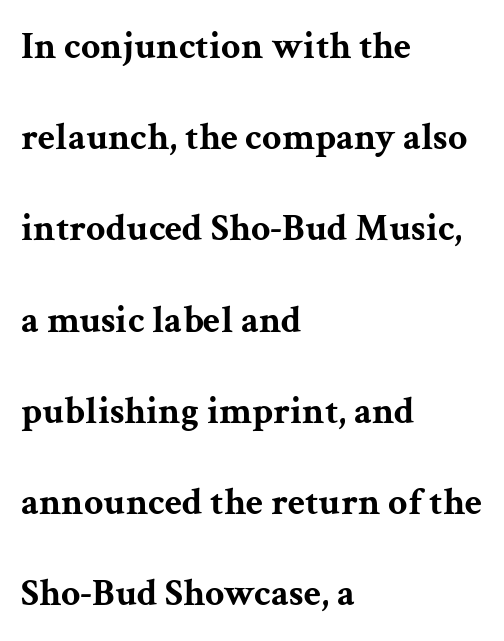
The image shows 38 px bold, wide serif type, upright; set left-aligned, loose line spacing (2.4x), normal letter spacing, not underlined; medium stroke contrast and a medium x-height.
